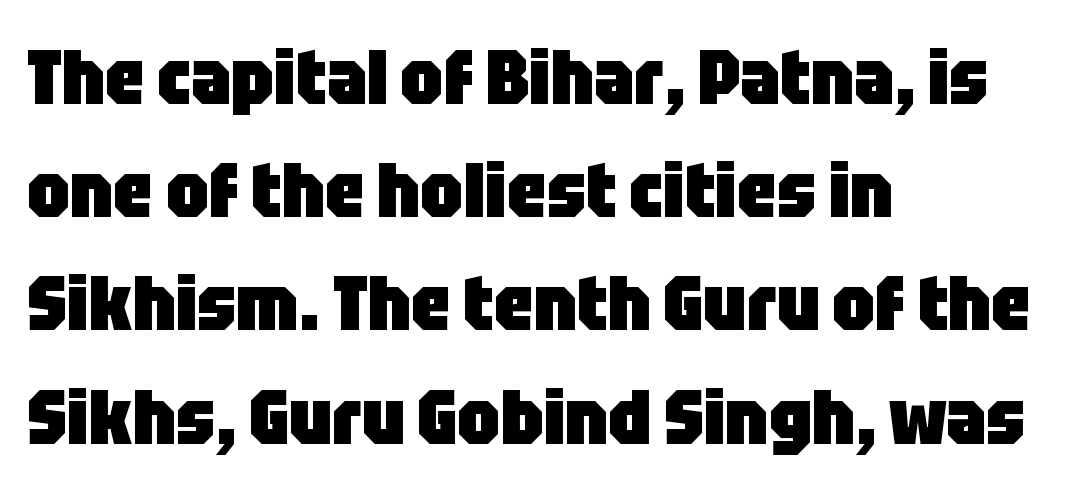
Q: Is the text bold? A: Yes.
Q: Is the text italic (slanted)? A: No, it is upright.
Q: Is the typeface a serif or a sans-serif typeface? A: Sans-serif.
Q: Is the text underlined? A: No.
Q: How is the paragraph aligned? A: Left-aligned.
Q: Is the spacing between letters normal or unusually wide? A: Normal.
Q: Is the spacing between lines tight, normal or loose? A: Normal.
Q: Width (condensed, normal, or wide)? A: Condensed.
Q: Stroke contrast? A: Low.
Q: x-height? A: Large.
Q: Monospaced? A: No.
